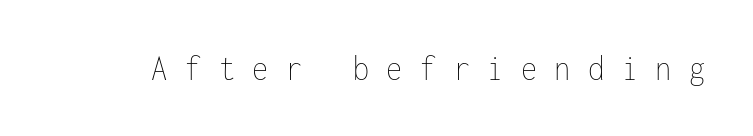
Weight: regular or lighter. The type is letterspaced generously, with wide tracking. Every character sits straight up, as roman type does. The letters march in equal steps, a hallmark of fixed-pitch type.
